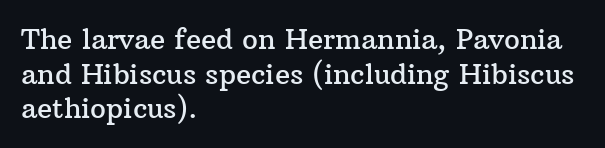
The image shows 28 px serif type, upright; set left-aligned, line spacing 1.24x, normal letter spacing, not underlined; medium stroke contrast and a medium x-height.
